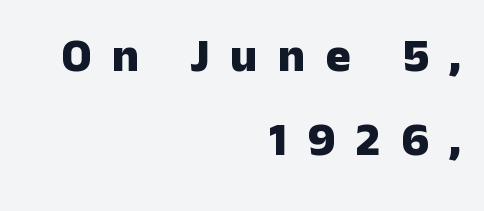
Q: Is the text bold? A: Yes.
Q: Is the text italic (slanted)? A: No, it is upright.
Q: Is the typeface a serif or a sans-serif typeface? A: Sans-serif.
Q: Is the text underlined? A: No.
Q: How is the paragraph aligned? A: Right-aligned.
Q: Is the spacing between letters normal or unusually wide? A: Unusually wide.
Q: Width (condensed, normal, or wide)? A: Normal.
Q: Stroke contrast? A: Low.
Q: x-height? A: Medium.
Q: Monospaced? A: No.
